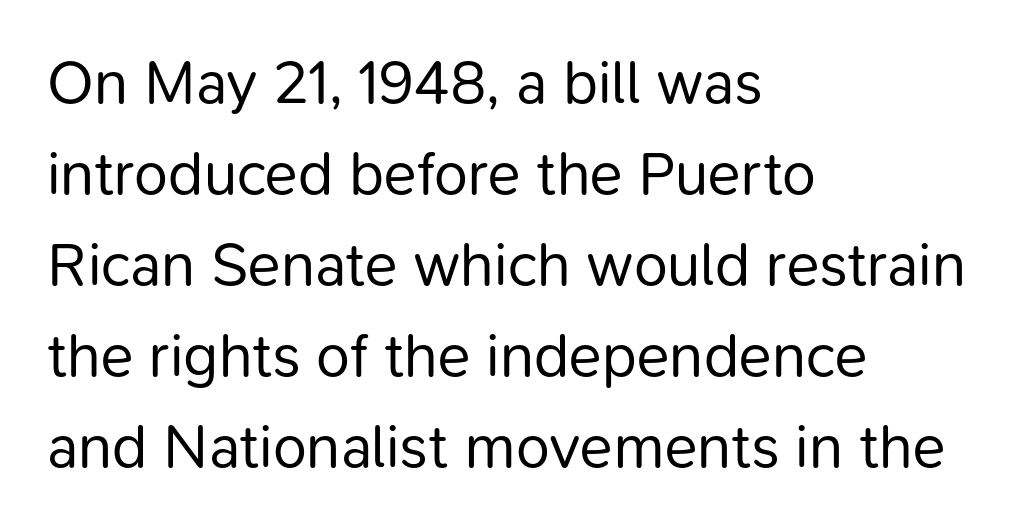
Short note: letters normally spaced. Teacher's note: observe the even left margin — that is flush-left alignment. A typesetter would call this leading conventional body-copy spacing. The type sits square on the baseline with zero lean.
